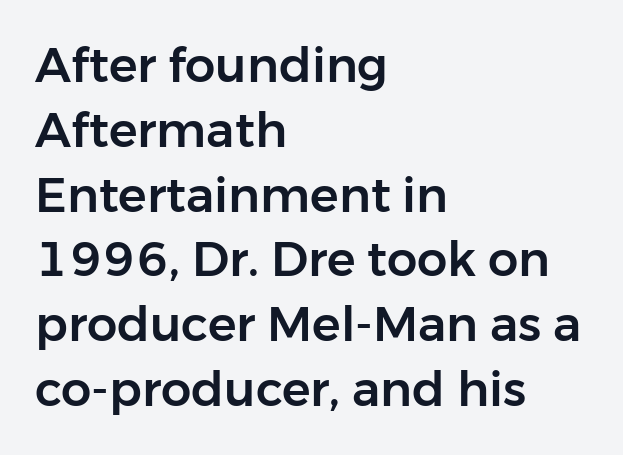
Q: Is the text italic (slanted)? A: No, it is upright.
Q: Is the typeface a serif or a sans-serif typeface? A: Sans-serif.
Q: Is the text underlined? A: No.
Q: How is the paragraph aligned? A: Left-aligned.
Q: Is the spacing between letters normal or unusually wide? A: Normal.
Q: Is the spacing between lines tight, normal or loose? A: Normal.
Q: Width (condensed, normal, or wide)? A: Normal.
Q: Stroke contrast? A: Low.
Q: x-height? A: Medium.
Q: Monospaced? A: No.
